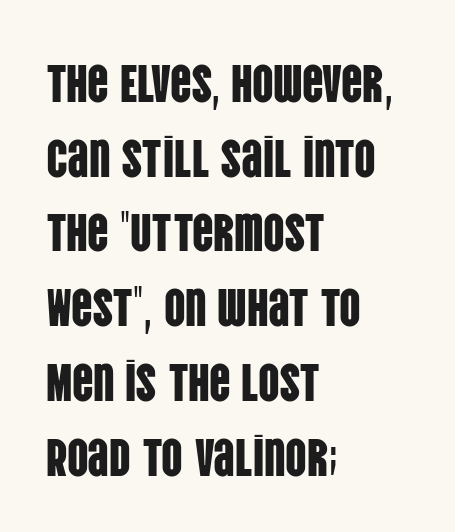
The face used here is rendered with its standard letterfit. The leading is moderate, giving the passage an even texture. The strip under each line holds only bare page. Check where the strokes stop: nothing finishes them off — pure sans. Every row of glyphs begins at an identical x-position on the left.
